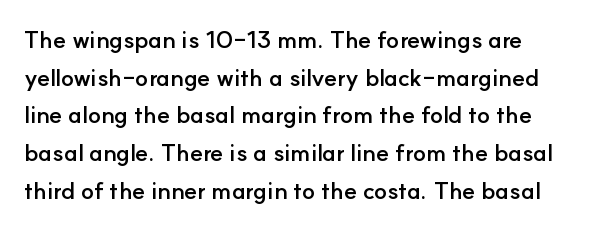
The image shows 24 px bold type, upright; set normal line spacing (1.57x), normal letter spacing, not underlined.
